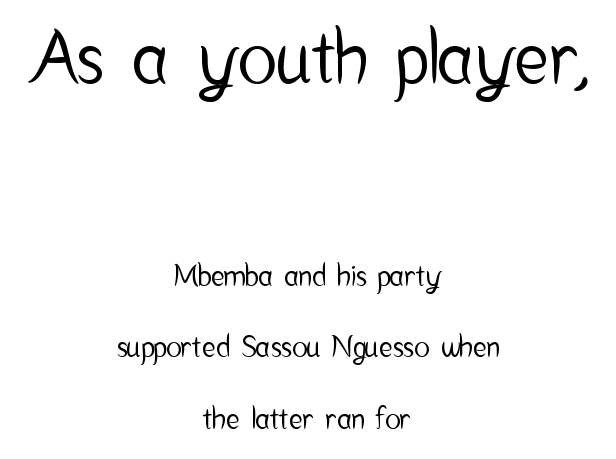
Q: Is the text italic (slanted)? A: No, it is upright.
Q: Is the typeface a serif or a sans-serif typeface? A: Sans-serif.
Q: Is the text underlined? A: No.
Q: How is the paragraph aligned? A: Centered.
Q: Is the spacing between letters normal or unusually wide? A: Normal.
Q: Is the spacing between lines tight, normal or loose? A: Loose.
Q: Which block of text is set in a larger size, the first (top) or the second (bottom)? A: The first (top) one.
Q: Width (condensed, normal, or wide)? A: Condensed.
Q: Stroke contrast? A: Low.
Q: x-height? A: Medium.
Q: Monospaced? A: No.
